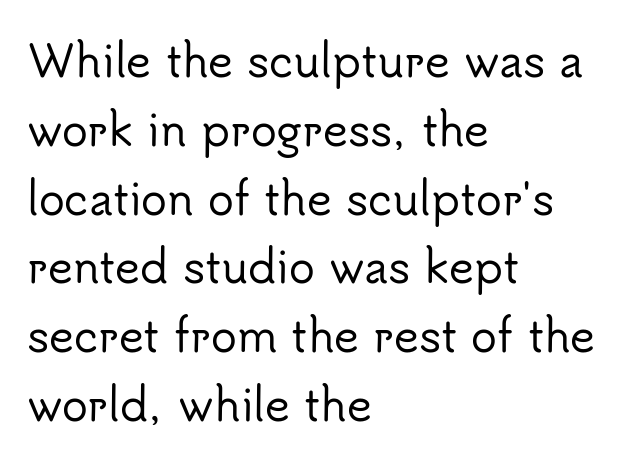
{"serif": "no", "italic": "no", "width": "normal", "stroke_contrast": "low", "x_height": "small", "monospaced": "no", "underline": "no", "align": "left", "line_spacing": "normal", "line_spacing_ratio": 1.6, "letter_spacing": "normal", "letter_spacing_em": 0.0, "glyph_px": 43}
